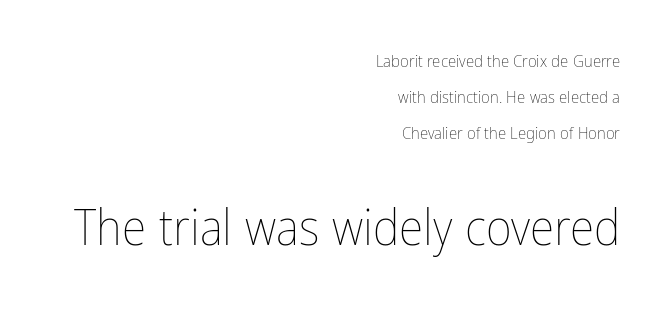
Looks like regular typesetting: each glyph gets only the width it needs. The passage shown stacks its lines with a broad gap. These lines keep a tight, regular rhythm from letter to letter. The zone under the glyphs is completely vacant. The block sitting lower on the canvas is the one with enlarged characters. Notice how the passage keeps a crisp vertical edge on the right only.
